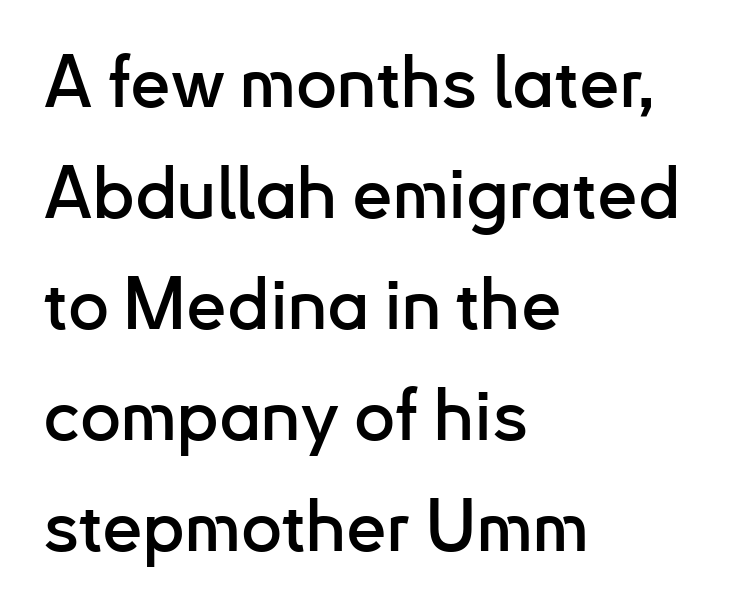
{"serif": "no", "italic": "no", "width": "normal", "stroke_contrast": "low", "x_height": "small", "monospaced": "no", "underline": "no", "align": "left", "line_spacing": "normal", "line_spacing_ratio": 1.54, "letter_spacing": "normal", "letter_spacing_em": 0.0, "glyph_px": 72}
